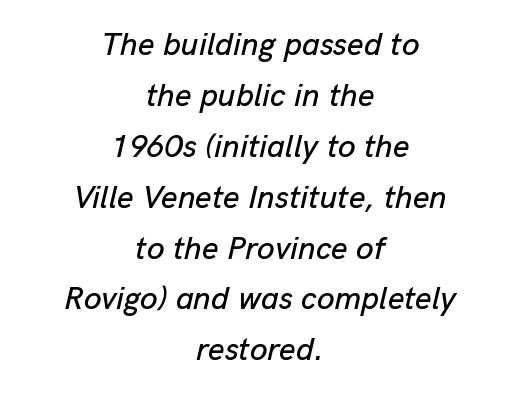
Reading down the block, each line starts at a different indent, mirrored at its end. In terms of letterspacing, this is plain default setting. You could not count columns in this text — the font is proportionally spaced. Successive baselines arrive at the customary interval.
